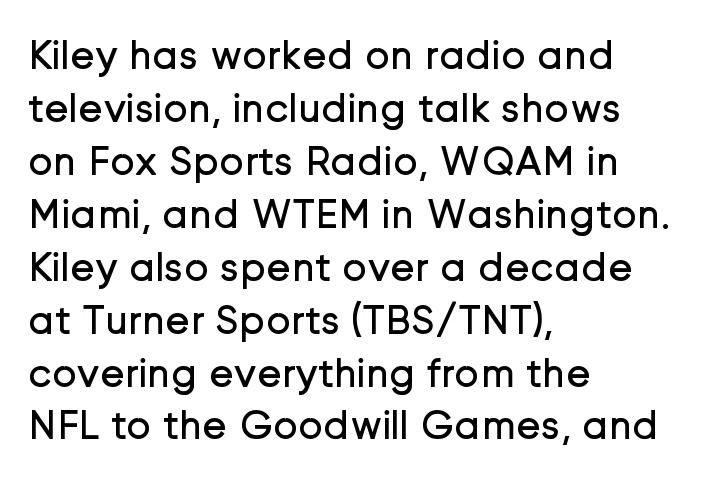
A typesetter would label this face a sans. Weight class: somewhere from thin through regular. Note the varied advance widths — an 'i' is clearly narrower than an 'm'. Vertical strokes here are truly vertical. Lines of text with bare space underneath.
